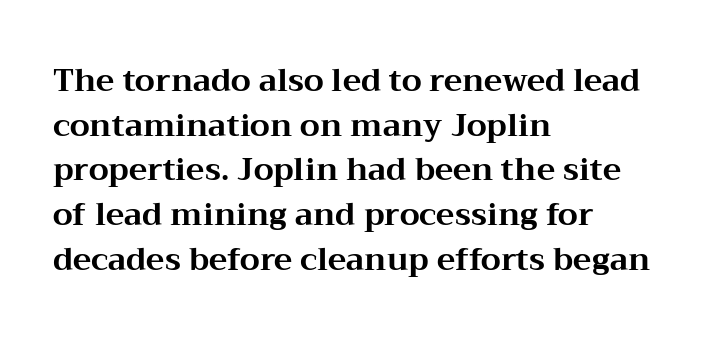
The image shows 31 px bold, wide serif type, upright; set left-aligned, normal line spacing (1.44x), normal letter spacing, not underlined; medium stroke contrast and a medium x-height.
